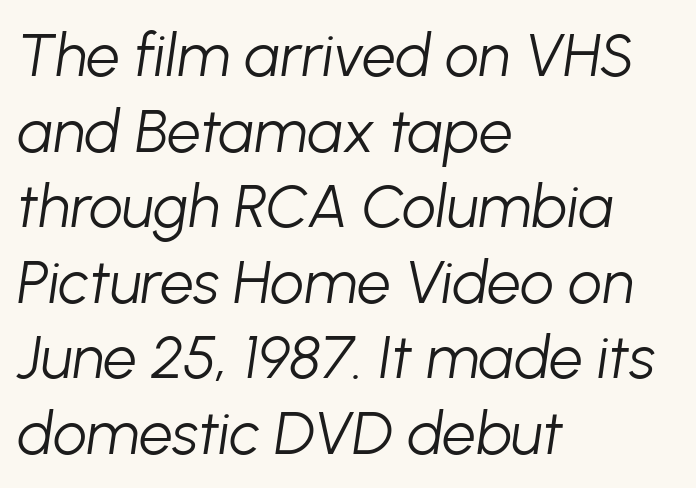
{"italic": "yes", "lean": "right", "slant_degrees": 8, "bold": "no", "weight": "light", "width": "normal", "stroke_contrast": "low", "x_height": "medium", "monospaced": "no", "underline": "no", "align": "left", "line_spacing": "normal", "line_spacing_ratio": 1.26, "letter_spacing": "normal", "letter_spacing_em": 0.0, "glyph_px": 60}
